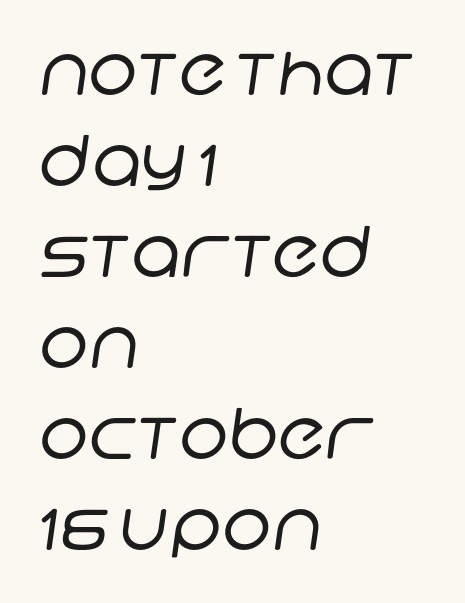
Weight: in the light-to-regular range. The strip under each line holds only bare page. Tracking here is standard; glyphs follow each other at the usual distance. Normally led — the rows are evenly, conventionally spaced.
